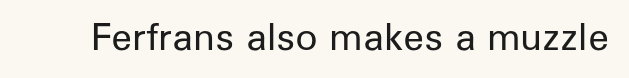
{"serif": "no", "italic": "no", "bold": "no", "weight": "regular", "width": "normal", "stroke_contrast": "low", "x_height": "medium", "monospaced": "no", "underline": "no", "letter_spacing": "normal", "letter_spacing_em": 0.0, "glyph_px": 37}
